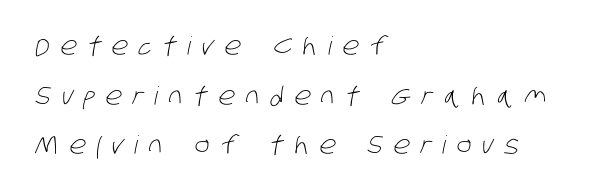
Layout note: lines flush left. The letters look calm and open, with moderate or lighter stems. Bare-footed words on every line. Students, observe: this is what heavily led, spacious text looks like. Caption: expanded tracking, letters set apart.
